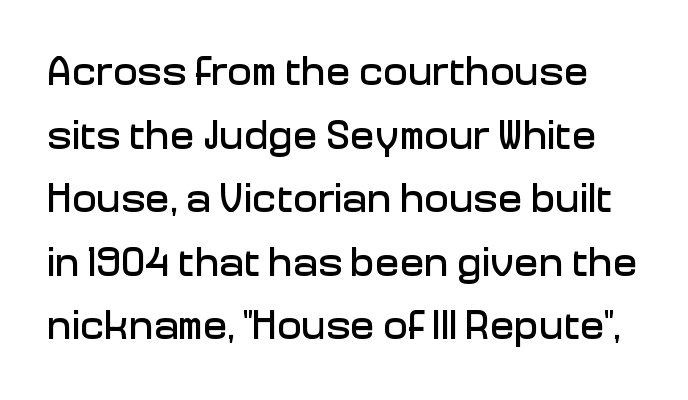
{"serif": "no", "italic": "no", "width": "normal", "stroke_contrast": "low", "x_height": "medium", "monospaced": "no", "underline": "no", "line_spacing": "normal", "line_spacing_ratio": 1.55, "letter_spacing": "normal", "letter_spacing_em": 0.0, "glyph_px": 41}
